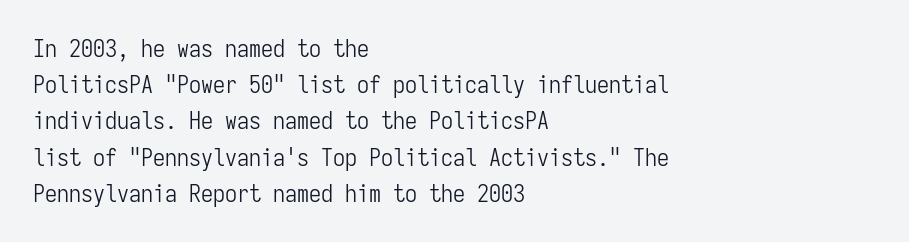
Q: Is the text bold? A: No.
Q: Is the text italic (slanted)? A: No, it is upright.
Q: Is the text underlined? A: No.
Q: How is the paragraph aligned? A: Left-aligned.
Q: Is the spacing between letters normal or unusually wide? A: Normal.
Q: Is the spacing between lines tight, normal or loose? A: Normal.
